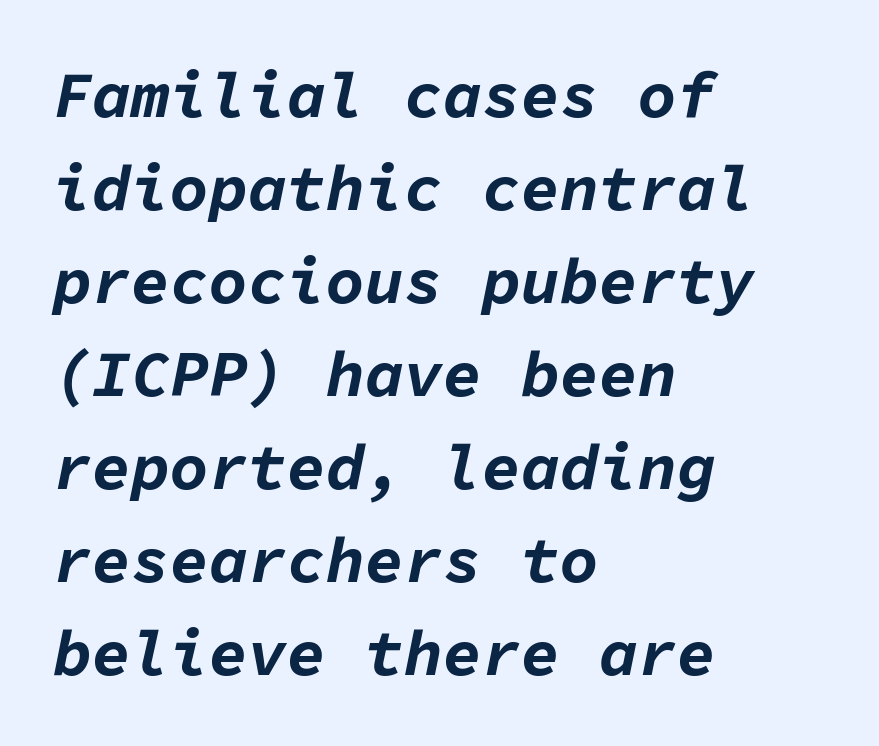
Q: Is the text bold? A: Yes.
Q: Is the text italic (slanted)? A: Yes, it leans right by about 11 degrees.
Q: Is the text underlined? A: No.
Q: How is the paragraph aligned? A: Left-aligned.
Q: Is the spacing between letters normal or unusually wide? A: Normal.
Q: Is the spacing between lines tight, normal or loose? A: Normal.
Q: Width (condensed, normal, or wide)? A: Normal.
Q: Stroke contrast? A: Low.
Q: x-height? A: Medium.
Q: Monospaced? A: Yes.
